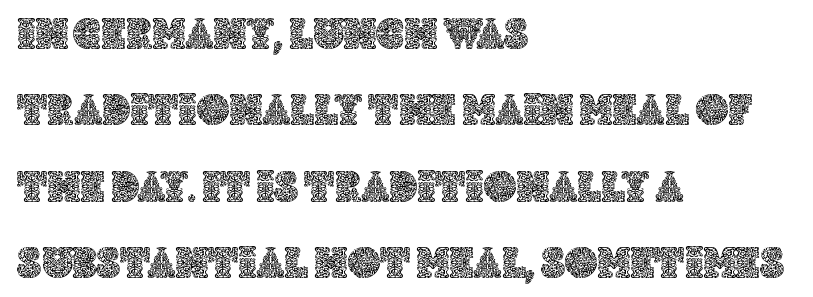
Q: Is the text italic (slanted)? A: No, it is upright.
Q: Is the text underlined? A: No.
Q: How is the paragraph aligned? A: Left-aligned.
Q: Is the spacing between letters normal or unusually wide? A: Normal.
Q: Is the spacing between lines tight, normal or loose? A: Normal.
Q: Width (condensed, normal, or wide)? A: Normal.
Q: x-height? A: Large.
Q: Monospaced? A: No.
